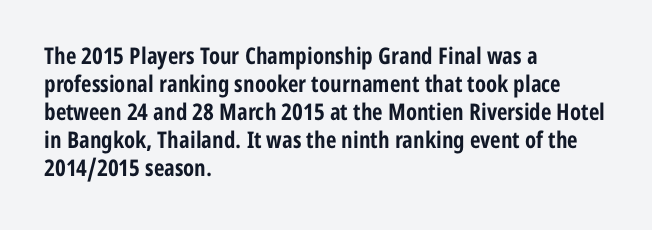
Q: Is the text bold? A: Yes.
Q: Is the text italic (slanted)? A: No, it is upright.
Q: Is the text underlined? A: No.
Q: How is the paragraph aligned? A: Left-aligned.
Q: Is the spacing between letters normal or unusually wide? A: Normal.
